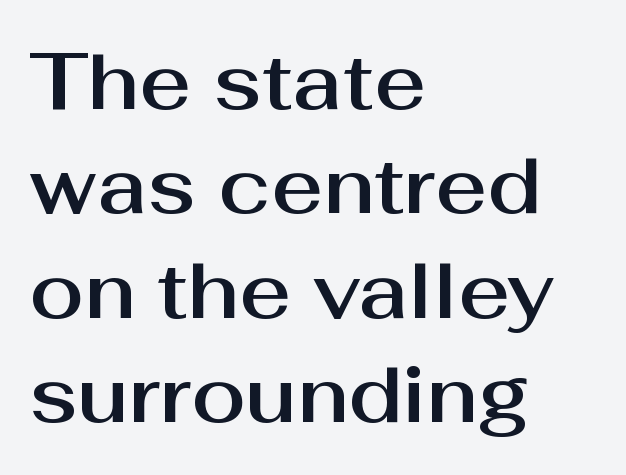
Q: Is the text italic (slanted)? A: No, it is upright.
Q: Is the typeface a serif or a sans-serif typeface? A: Sans-serif.
Q: Is the text underlined? A: No.
Q: How is the paragraph aligned? A: Left-aligned.
Q: Is the spacing between letters normal or unusually wide? A: Normal.
Q: Is the spacing between lines tight, normal or loose? A: Normal.
Q: Width (condensed, normal, or wide)? A: Normal.
Q: Stroke contrast? A: Medium.
Q: x-height? A: Medium.
Q: Monospaced? A: No.
